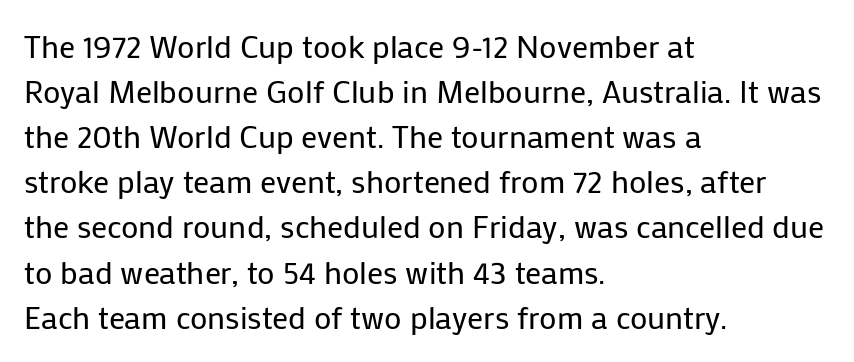
{"serif": "no", "italic": "no", "bold": "no", "weight": "regular", "width": "normal", "stroke_contrast": "low", "x_height": "medium", "monospaced": "no", "underline": "no", "align": "left", "line_spacing": "normal", "line_spacing_ratio": 1.41, "letter_spacing": "normal", "letter_spacing_em": 0.0, "glyph_px": 32}
